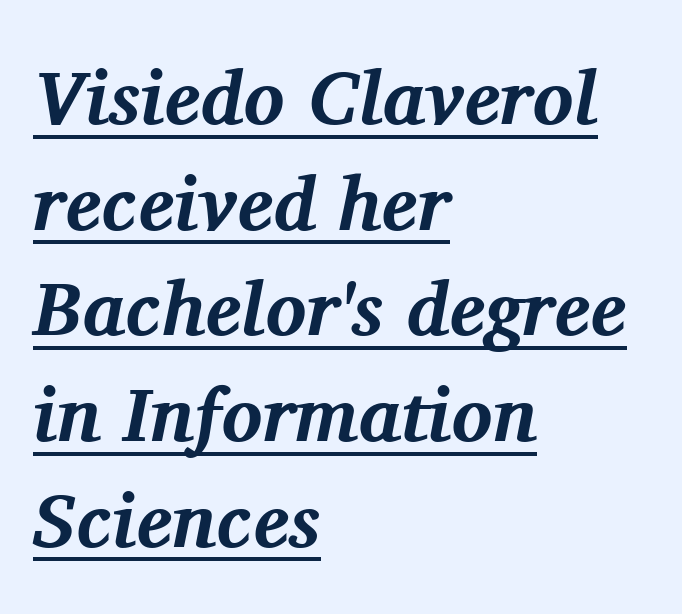
Rendered with sloped, italic letterforms. Character widths vary here, with narrow letters taking less room than wide ones. Thick stems and heavy bowls — unmistakably bold. The compositor pushed each line to the left boundary. A continuous stroke trails under the words, as in a hyperlink. These lines keep a tight, regular rhythm from letter to letter.
